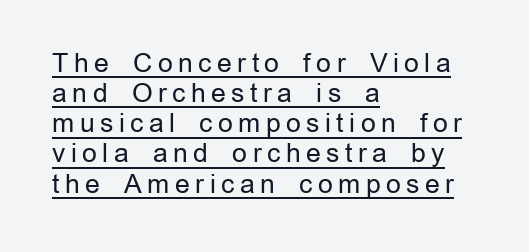
The image shows 26 px text type, upright; set left-aligned, line spacing 1.16x, unusually wide letter spacing (+0.21 em), underlined.
